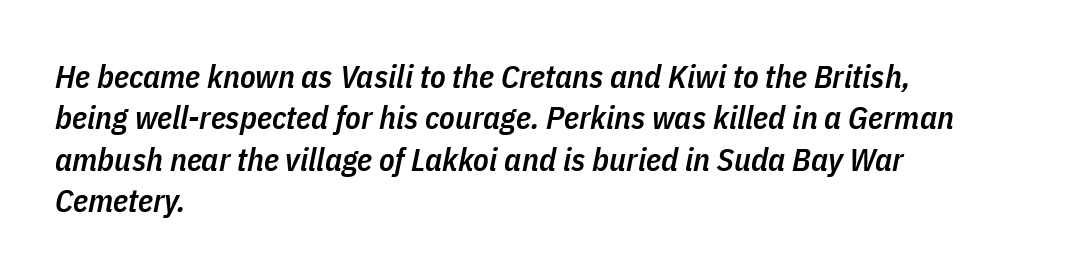
The image shows 32 px semibold, condensed type, italic (leaning right); set left-aligned, normal line spacing (1.29x), normal letter spacing, not underlined; low stroke contrast and a medium x-height.
